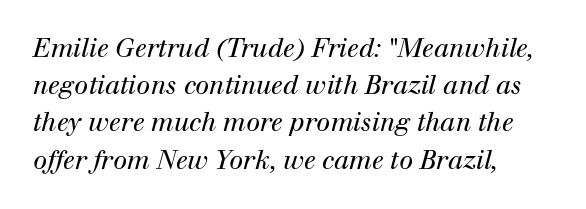
{"italic": "yes", "lean": "right", "slant_degrees": 12, "bold": "no", "underline": "no", "align": "left", "line_spacing": "normal", "line_spacing_ratio": 1.49, "letter_spacing": "normal", "letter_spacing_em": 0.0, "glyph_px": 25}
